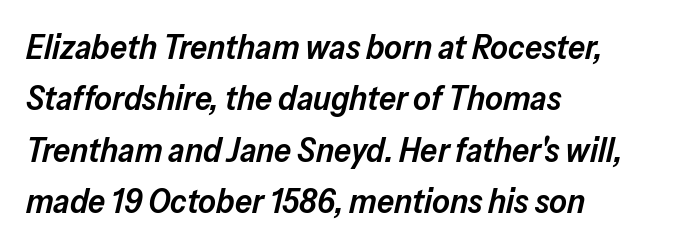
The image shows 34 px semibold type, italic (leaning right); set left-aligned, normal line spacing (1.51x), normal letter spacing, not underlined; low stroke contrast and a medium x-height.
